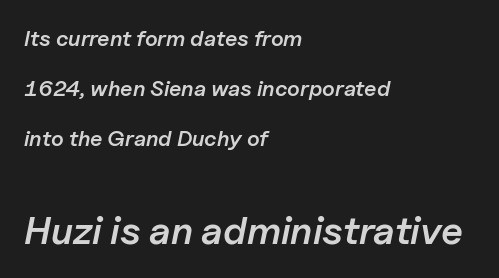
You could not count columns in this text — the font is proportionally spaced. Quick note: interline space is abundant. Spacing between characters is what you'd get straight out of the box. This rendering uses left alignment, leaving the right contour irregular.
